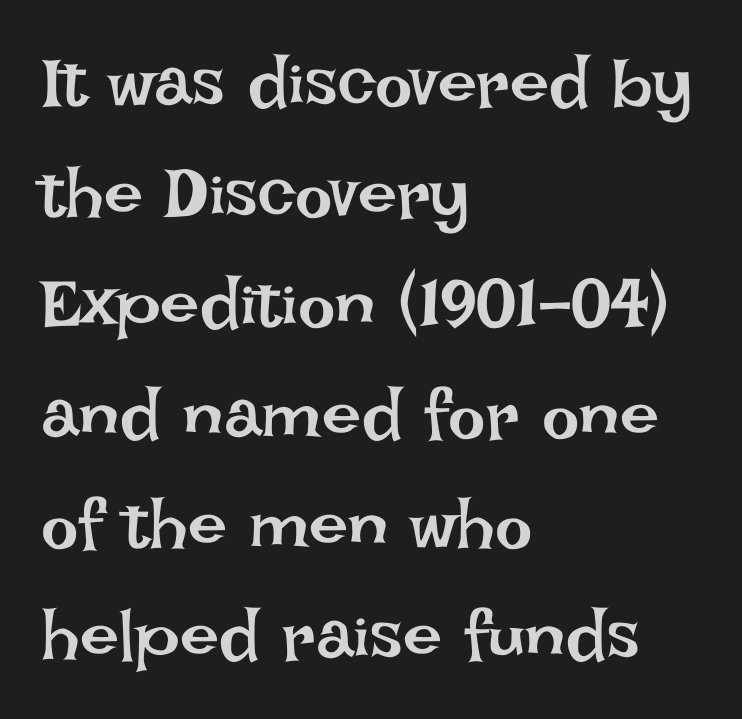
Q: Is the text bold? A: No.
Q: Is the text italic (slanted)? A: No, it is upright.
Q: Is the text underlined? A: No.
Q: How is the paragraph aligned? A: Left-aligned.
Q: Is the spacing between letters normal or unusually wide? A: Normal.
Q: Is the spacing between lines tight, normal or loose? A: Normal.
Q: Width (condensed, normal, or wide)? A: Normal.
Q: Stroke contrast? A: Low.
Q: x-height? A: Large.
Q: Monospaced? A: No.
